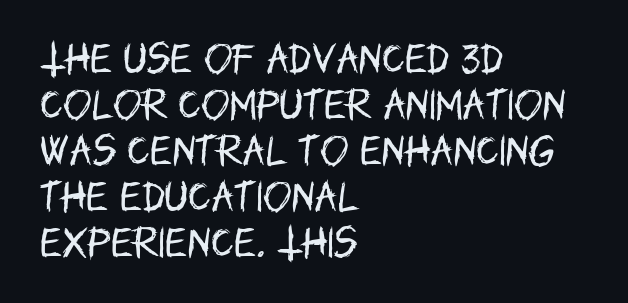
The image shows 34 px regular-weight, condensed sans-serif type, upright; set left-aligned, normal line spacing (1.35x), normal letter spacing, not underlined; low stroke contrast and a large x-height.
